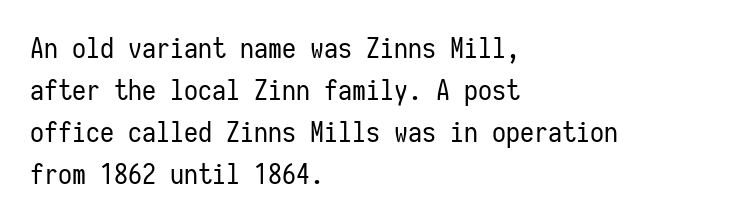
Q: Is the text bold? A: No.
Q: Is the text italic (slanted)? A: No, it is upright.
Q: Is the typeface a serif or a sans-serif typeface? A: Sans-serif.
Q: Is the text underlined? A: No.
Q: How is the paragraph aligned? A: Left-aligned.
Q: Is the spacing between letters normal or unusually wide? A: Normal.
Q: Is the spacing between lines tight, normal or loose? A: Normal.
Q: Width (condensed, normal, or wide)? A: Condensed.
Q: Stroke contrast? A: Low.
Q: x-height? A: Medium.
Q: Monospaced? A: Yes.
